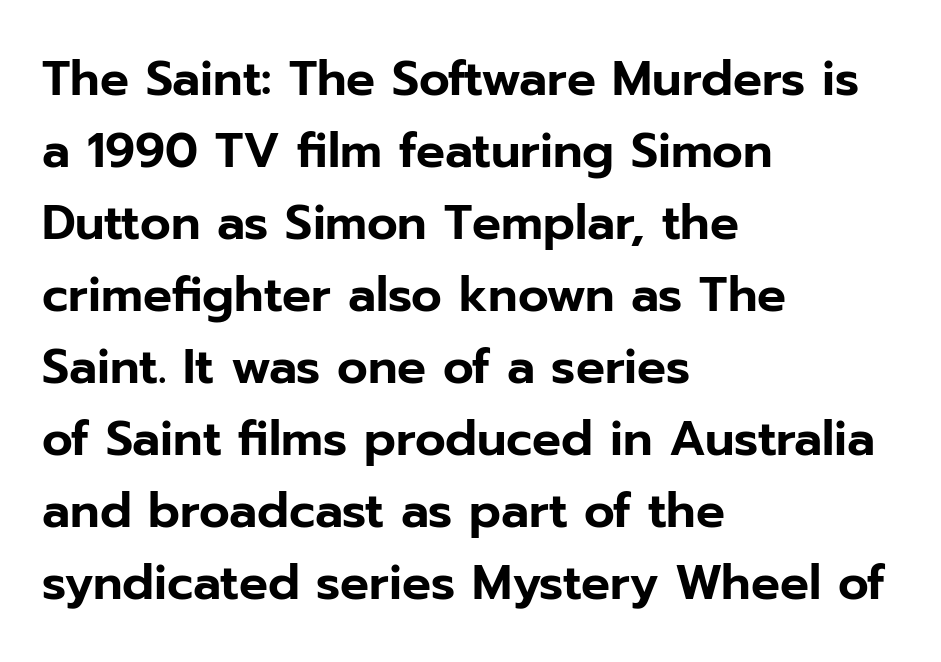
Underline: absent. Characters follow at the spacing the type designer built in. The block of text has a typical density, with ordinary space between rows. Note the varied advance widths — an 'i' is clearly narrower than an 'm'. In terms of letterform style, serifs are entirely absent. The passage is arranged the way most books set body copy — flush left.
